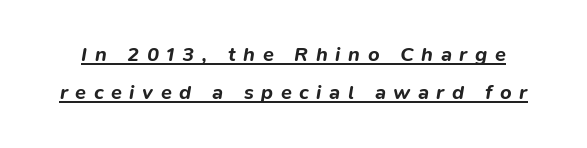
How would I describe the line gaps? Wide and relaxed. Inter-character spacing is expanded well beyond the font's built-in metrics. Notice how a bar underscores the lettering throughout. Emphasis by weight is at full strength: bold. Emphasis-style slanted type is in use.
